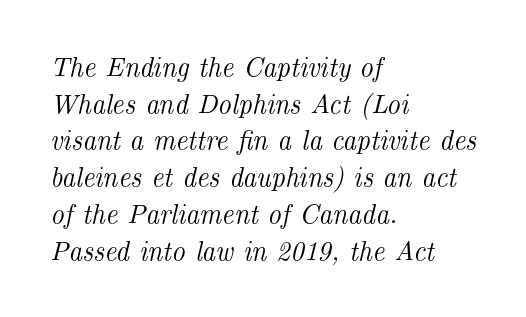
Q: Is the text italic (slanted)? A: Yes, it leans right by about 14 degrees.
Q: Is the text underlined? A: No.
Q: How is the paragraph aligned? A: Left-aligned.
Q: Is the spacing between letters normal or unusually wide? A: Normal.
Q: Is the spacing between lines tight, normal or loose? A: Normal.
